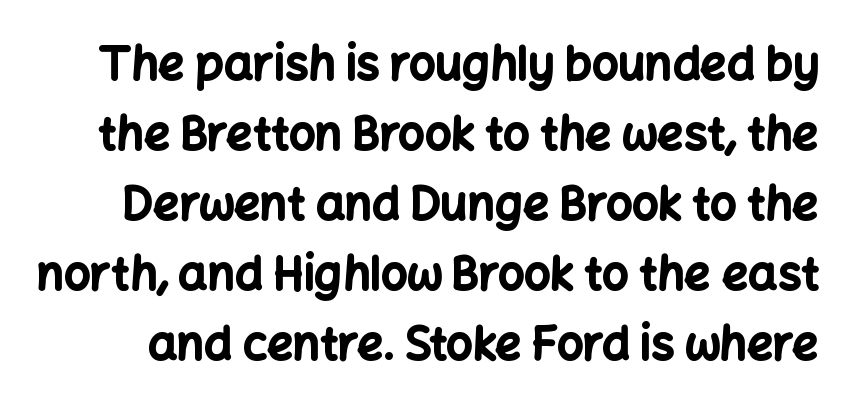
Only glyphs here, with clear space below each row. This is roman type, the default non-slanted kind. Chunky letters — that's bold for sure. The letters sit at their default tracking, neither squeezed nor spread. The passage shown is typed in a proportional face where columns would drift. What kind of face is this? One without serifs — a sans.
